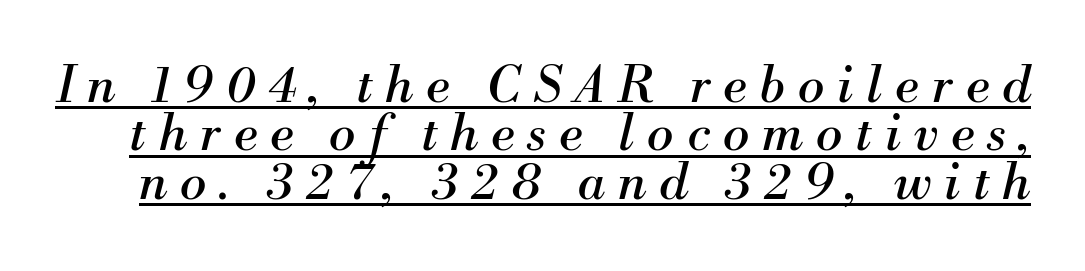
The image shows 50 px regular-weight serif type, italic (leaning right); set tight line spacing (0.97x), unusually wide letter spacing (+0.26 em), underlined; medium stroke contrast and a small x-height.
